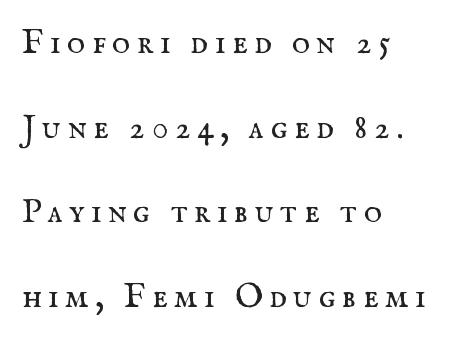
The font is comparable to plain body text, perhaps lighter. Characters remain perfectly vertical along every line. The area under the type is left untouched. Unlike a clean sans, this face finishes its strokes with serifs. Vertical spacing — loose. Visually the block forms a straight wall on the left and a jagged coastline on the right.
